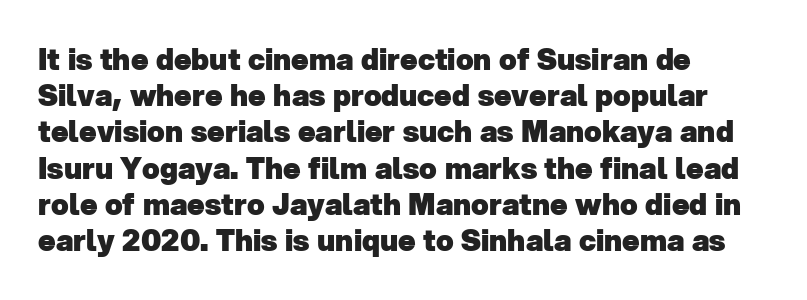
{"serif": "no", "bold": "yes", "weight": "heavy", "width": "normal", "stroke_contrast": "low", "x_height": "medium", "monospaced": "no", "underline": "no", "align": "left", "line_spacing": "normal", "line_spacing_ratio": 1.25, "letter_spacing": "normal", "letter_spacing_em": 0.0, "glyph_px": 29}
